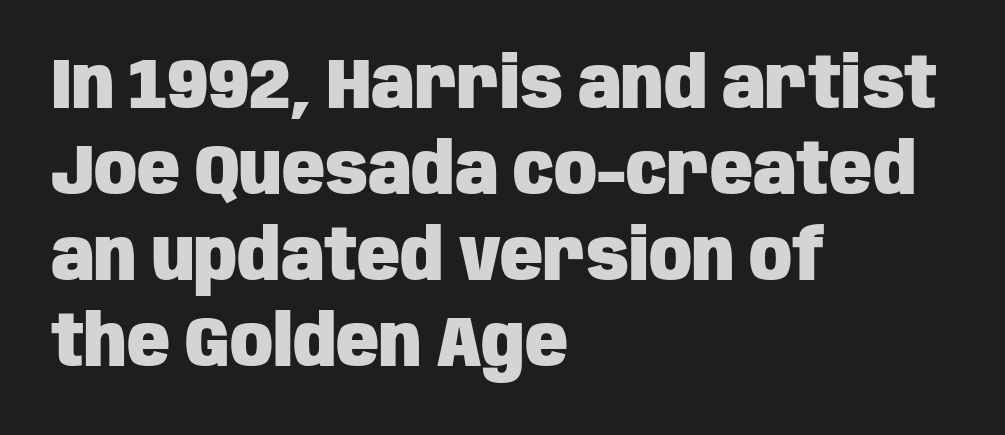
Descenders hang freely into open space. You could call the tracking neutral — neither tight nor loose. The rendering shows plain stroke endings on the letterforms — a sans-serif design. Posture: vertical. Compared with an ordinary text face, these strokes are far heavier — a full bold. One-word summary of the alignment: left.
